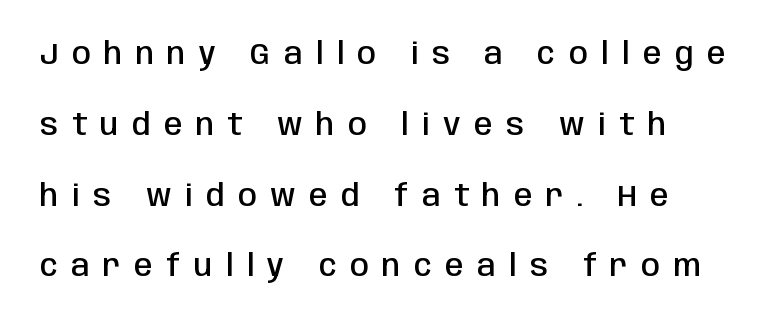
These lines are set flush left with a ragged right edge. Here the designer chose a conventional face with non-uniform glyph widths. Compared with typical body copy, the letter spacing here is much looser. Designer's note — italics off, roman on. Grotesque or geometric, the face here clearly has no serifs. These lines carry some extra weight — a demibold, not a full bold.
